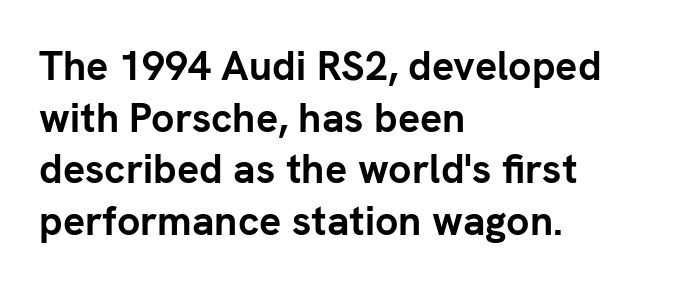
{"serif": "no", "italic": "no", "bold": "yes", "weight": "semibold", "width": "normal", "stroke_contrast": "low", "x_height": "medium", "monospaced": "no", "underline": "no", "align": "left", "line_spacing": "normal", "line_spacing_ratio": 1.26, "letter_spacing": "normal", "letter_spacing_em": 0.0, "glyph_px": 41}
